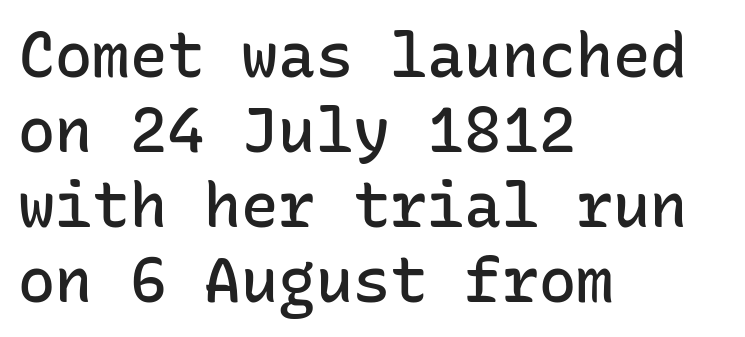
The letters carry no serifs — their stems end cleanly without finishing strokes. The lettering holds an erect, upright posture throughout. The rag falls on the right side of this text block. This rendering features lettering with no underline. A bit beefed up — I'd call it semibold rather than bold. You could call the tracking neutral — neither tight nor loose.
